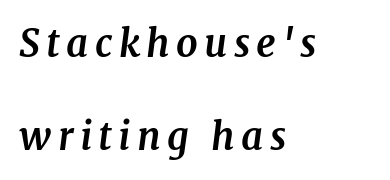
Q: Is the text bold? A: Yes.
Q: Is the text italic (slanted)? A: Yes, it leans right by about 7 degrees.
Q: Is the typeface a serif or a sans-serif typeface? A: Serif.
Q: Is the text underlined? A: No.
Q: How is the paragraph aligned? A: Left-aligned.
Q: Is the spacing between lines tight, normal or loose? A: Loose.
Q: Width (condensed, normal, or wide)? A: Normal.
Q: Stroke contrast? A: Medium.
Q: x-height? A: Medium.
Q: Monospaced? A: No.
